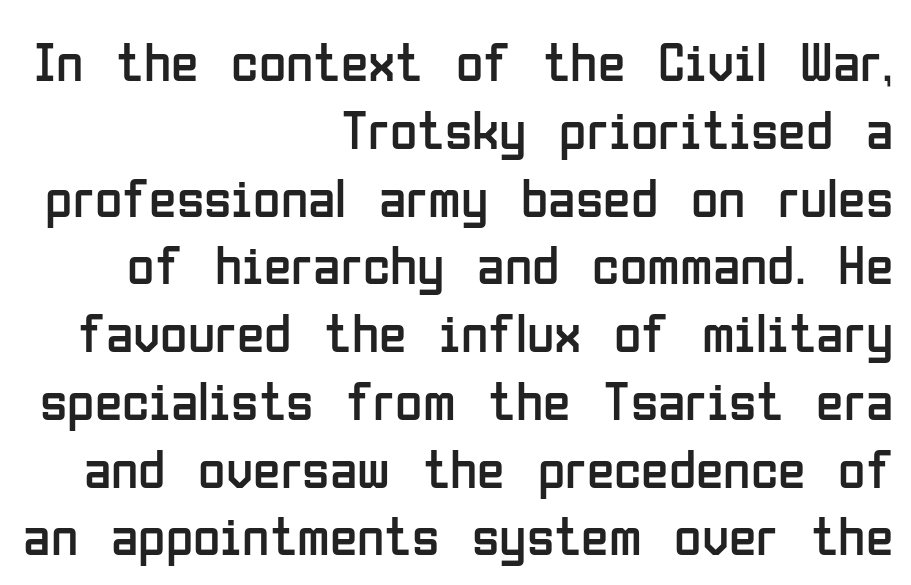
Q: Is the text bold? A: No.
Q: Is the text italic (slanted)? A: No, it is upright.
Q: Is the typeface a serif or a sans-serif typeface? A: Sans-serif.
Q: Is the text underlined? A: No.
Q: How is the paragraph aligned? A: Right-aligned.
Q: Is the spacing between letters normal or unusually wide? A: Normal.
Q: Width (condensed, normal, or wide)? A: Condensed.
Q: Stroke contrast? A: Low.
Q: x-height? A: Medium.
Q: Monospaced? A: No.
